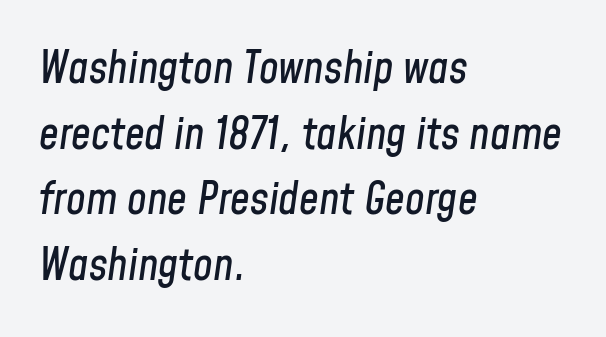
{"italic": "yes", "lean": "right", "slant_degrees": 8, "width": "condensed", "stroke_contrast": "low", "x_height": "medium", "monospaced": "no", "underline": "no", "align": "left", "line_spacing": "normal", "line_spacing_ratio": 1.49, "letter_spacing": "normal", "letter_spacing_em": 0.0, "glyph_px": 44}
